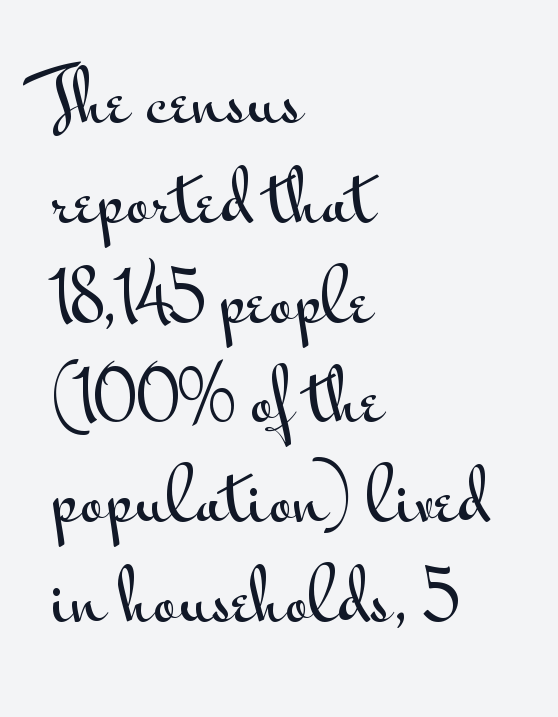
{"serif": "no", "width": "wide", "stroke_contrast": "medium", "x_height": "small", "monospaced": "no", "underline": "no", "align": "left", "line_spacing": "normal", "line_spacing_ratio": 1.49, "letter_spacing": "normal", "letter_spacing_em": 0.0, "glyph_px": 67}
